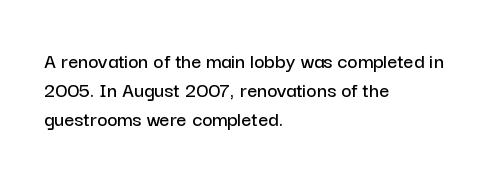
{"italic": "no", "underline": "no", "align": "left", "line_spacing": "normal", "line_spacing_ratio": 1.32, "letter_spacing": "normal", "letter_spacing_em": 0.0, "glyph_px": 22}
